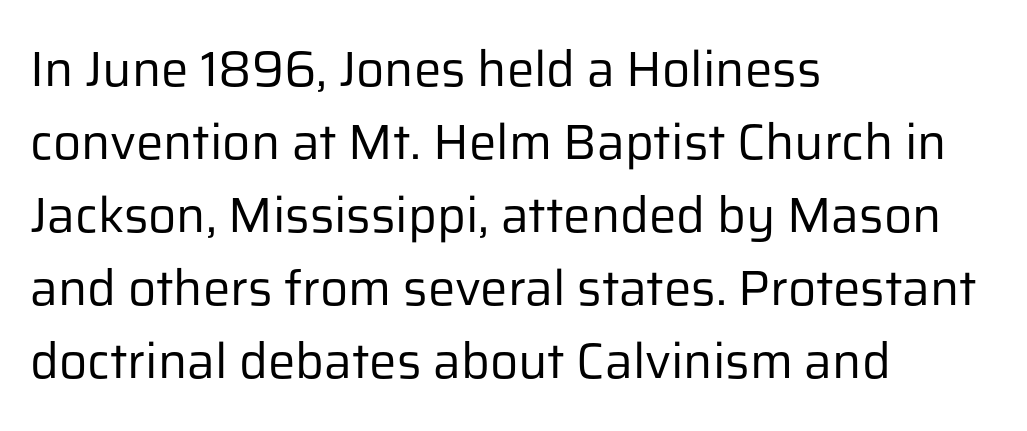
Q: Is the text bold? A: No.
Q: Is the text italic (slanted)? A: No, it is upright.
Q: Is the typeface a serif or a sans-serif typeface? A: Sans-serif.
Q: Is the text underlined? A: No.
Q: How is the paragraph aligned? A: Left-aligned.
Q: Is the spacing between letters normal or unusually wide? A: Normal.
Q: Is the spacing between lines tight, normal or loose? A: Normal.
Q: Width (condensed, normal, or wide)? A: Normal.
Q: Stroke contrast? A: Low.
Q: x-height? A: Medium.
Q: Monospaced? A: No.
